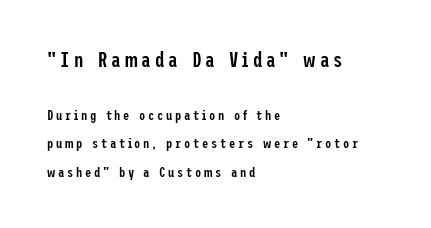
{"italic": "no", "bold": "semi", "underline": "no", "align": "left", "line_spacing": "loose", "line_spacing_ratio": 2.04, "larger_block": "first", "size_ratio": 1.5, "glyph_px": 21}
